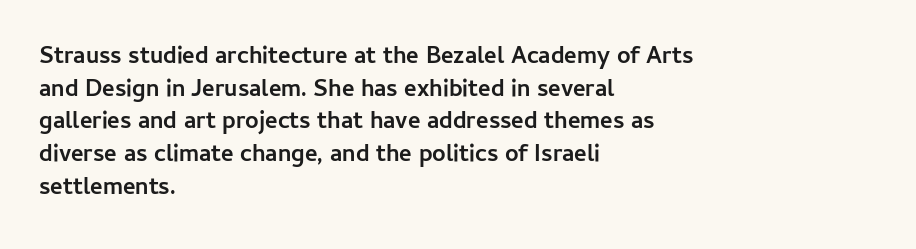
{"italic": "no", "bold": "yes", "underline": "no", "align": "left", "line_spacing": "normal", "line_spacing_ratio": 1.36, "letter_spacing": "normal", "letter_spacing_em": 0.0, "glyph_px": 24}
